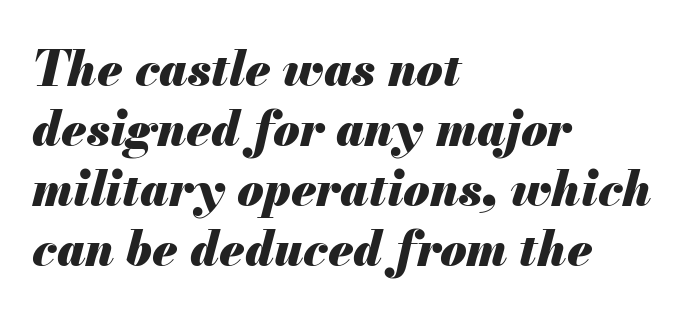
One-word summary of the alignment: left. The strip under each line holds only bare page. How would I describe the line gaps? Plain and ordinary. Character widths vary here, with narrow letters taking less room than wide ones.
